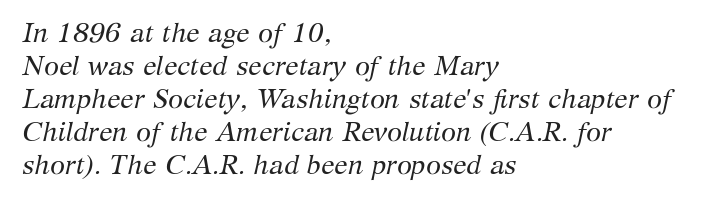
{"italic": "yes", "lean": "right", "slant_degrees": 12, "bold": "no", "underline": "no", "align": "left", "line_spacing_ratio": 1.22, "letter_spacing": "normal", "letter_spacing_em": 0.0, "glyph_px": 27}
